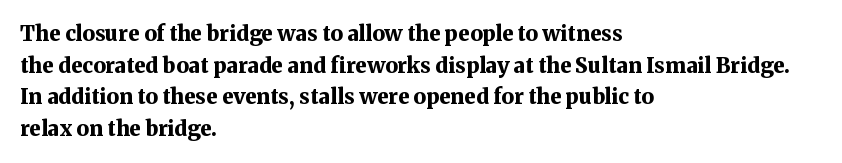
The image shows 21 px bold type, upright; set left-aligned, normal line spacing (1.51x), normal letter spacing, not underlined.
